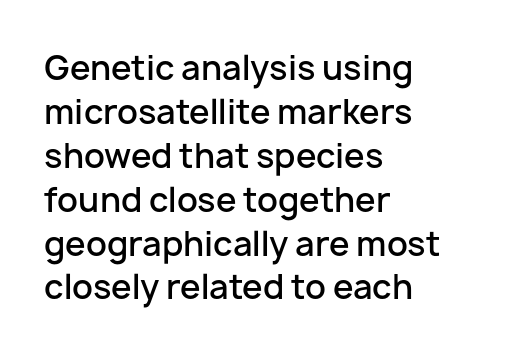
{"serif": "no", "italic": "no", "bold": "semi", "weight": "semibold", "width": "normal", "stroke_contrast": "low", "x_height": "medium", "monospaced": "no", "underline": "no", "align": "left", "line_spacing": "normal", "line_spacing_ratio": 1.33, "letter_spacing": "normal", "letter_spacing_em": 0.0, "glyph_px": 33}
